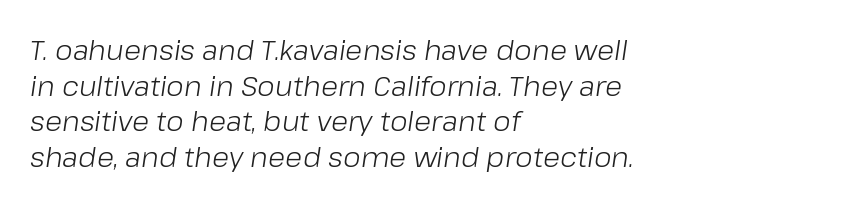
Caption: face not bold, strokes unweighted. A typesetter would call this leading conventional body-copy spacing. Compared with a centered layout, this one pins lines to the left instead. Look at the tracking — it's just the regular setting, nothing added. The lettering tilts uniformly, giving the passage an italic look.
